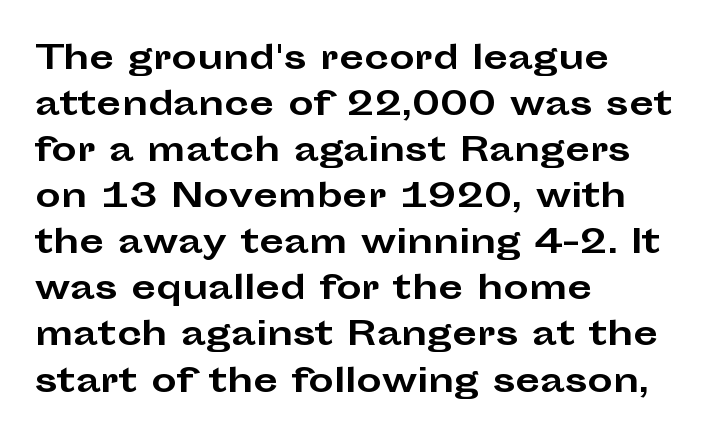
Q: Is the text bold? A: Yes.
Q: Is the text italic (slanted)? A: No, it is upright.
Q: Is the typeface a serif or a sans-serif typeface? A: Sans-serif.
Q: Is the text underlined? A: No.
Q: How is the paragraph aligned? A: Left-aligned.
Q: Is the spacing between letters normal or unusually wide? A: Normal.
Q: Is the spacing between lines tight, normal or loose? A: Normal.
Q: Width (condensed, normal, or wide)? A: Wide.
Q: Stroke contrast? A: Low.
Q: x-height? A: Medium.
Q: Monospaced? A: No.
